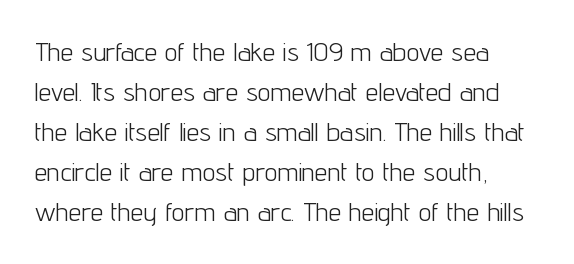
Is the letter spacing exaggerated? No — it looks like the ordinary default. Each stroke keeps to a modest, everyday thickness or less. Type without underlining. Tall strokes in this sample are plumb rather than angled.
